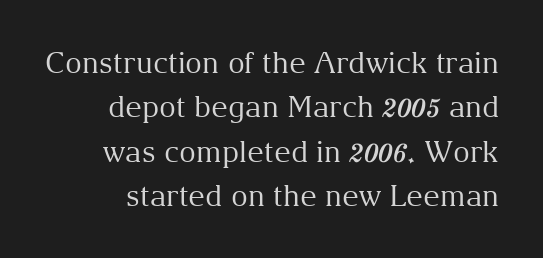
Q: Is the text bold? A: No.
Q: Is the text italic (slanted)? A: No, it is upright.
Q: Is the typeface a serif or a sans-serif typeface? A: Serif.
Q: Is the text underlined? A: No.
Q: Is the spacing between letters normal or unusually wide? A: Normal.
Q: Is the spacing between lines tight, normal or loose? A: Normal.
Q: Width (condensed, normal, or wide)? A: Normal.
Q: Stroke contrast? A: Medium.
Q: x-height? A: Medium.
Q: Monospaced? A: No.
